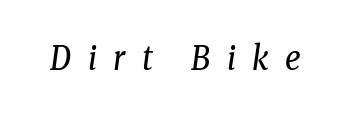
{"serif": "yes", "italic": "yes", "lean": "right", "slant_degrees": 8, "bold": "no", "weight": "regular", "width": "condensed", "stroke_contrast": "low", "x_height": "medium", "monospaced": "no", "underline": "no", "letter_spacing": "wide", "letter_spacing_em": 0.5, "glyph_px": 33}
